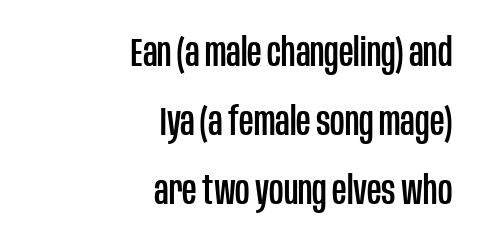
Q: Is the text italic (slanted)? A: No, it is upright.
Q: Is the typeface a serif or a sans-serif typeface? A: Sans-serif.
Q: Is the text underlined? A: No.
Q: How is the paragraph aligned? A: Right-aligned.
Q: Is the spacing between letters normal or unusually wide? A: Normal.
Q: Width (condensed, normal, or wide)? A: Condensed.
Q: Stroke contrast? A: Low.
Q: x-height? A: Large.
Q: Monospaced? A: No.
